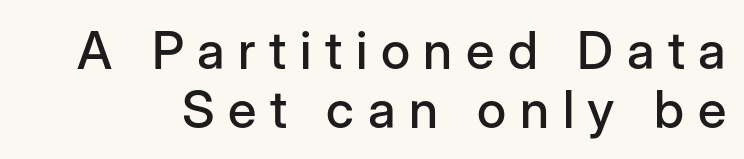
Font category for this specimen: sans-serif. You could barely slide anything between these rows. No italicization has been applied; the sample stays upright. Words appear elongated and porous because spacing is wide.
